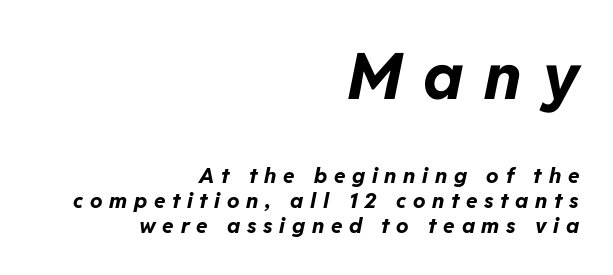
Q: Is the text bold? A: Yes.
Q: Is the text italic (slanted)? A: Yes, it leans right by about 11 degrees.
Q: Is the text underlined? A: No.
Q: How is the paragraph aligned? A: Right-aligned.
Q: Is the spacing between letters normal or unusually wide? A: Unusually wide.
Q: Which block of text is set in a larger size, the first (top) or the second (bottom)? A: The first (top) one.
Q: Width (condensed, normal, or wide)? A: Normal.
Q: Stroke contrast? A: Low.
Q: x-height? A: Medium.
Q: Monospaced? A: No.
